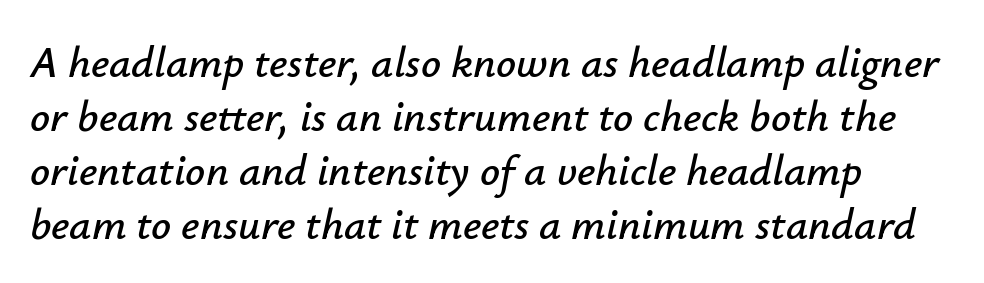
The axis of the letterforms is tilted away from vertical. Look at the tracking — it's just the regular setting, nothing added. Unmarked baselines from the first word to the last. The face used here is proportionally spaced, like ordinary book or web type.
